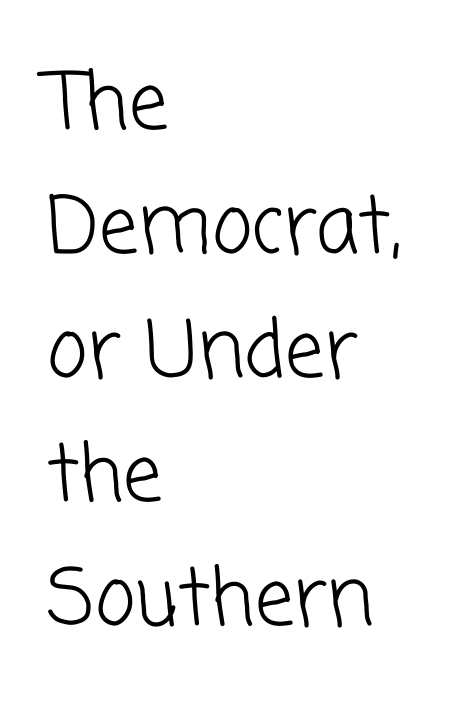
The image shows 78 px light sans-serif type; set left-aligned, normal line spacing (1.59x), normal letter spacing, not underlined; low stroke contrast and a medium x-height.
